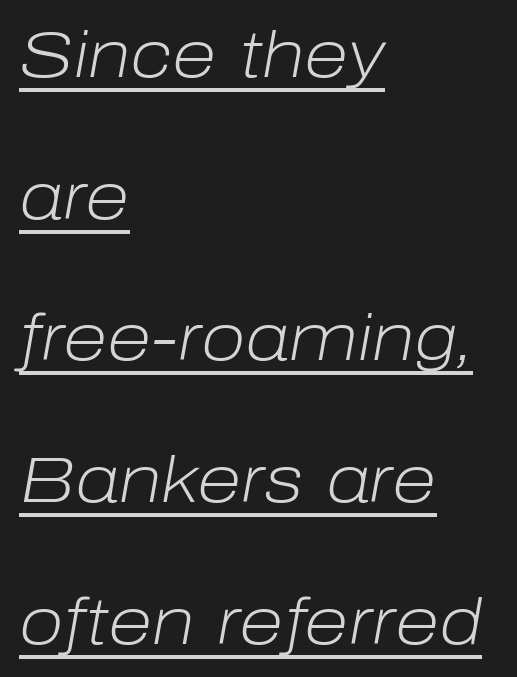
Rendered with sloped, italic letterforms. The lines in this sample share a left origin and differ only in where they stop. Caption: standard tracking, unaltered. No heavy texture on the line: the type isn't bold. The specimen includes a rule beneath the text block's lines. This sample has the flowing, uneven cadence of proportional lettering.
